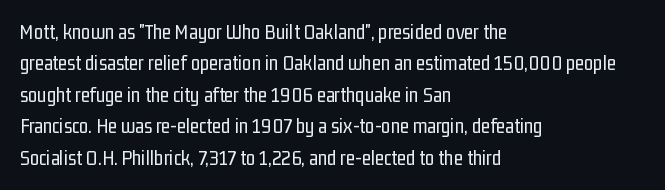
Each row of text sits above clean, open space. Italic? Not at all — the glyphs are vertical. Typeset ragged right — the left edge is the straight one. Each word holds together tightly as a unit, with standard inter-letter gaps. Interline gaps are of average width in this sample.
